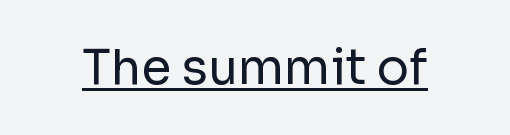
Q: Is the text bold? A: No.
Q: Is the text italic (slanted)? A: No, it is upright.
Q: Is the typeface a serif or a sans-serif typeface? A: Sans-serif.
Q: Is the text underlined? A: Yes.
Q: Is the spacing between letters normal or unusually wide? A: Normal.
Q: Width (condensed, normal, or wide)? A: Normal.
Q: Stroke contrast? A: Low.
Q: x-height? A: Medium.
Q: Monospaced? A: No.
